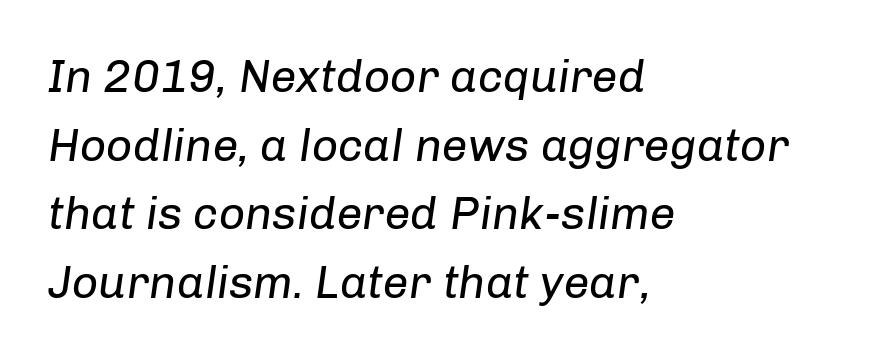
Q: Is the text bold? A: No.
Q: Is the text italic (slanted)? A: Yes, it leans right by about 8 degrees.
Q: Is the text underlined? A: No.
Q: How is the paragraph aligned? A: Left-aligned.
Q: Is the spacing between letters normal or unusually wide? A: Normal.
Q: Is the spacing between lines tight, normal or loose? A: Normal.
Q: Width (condensed, normal, or wide)? A: Normal.
Q: Stroke contrast? A: Low.
Q: x-height? A: Medium.
Q: Monospaced? A: No.
